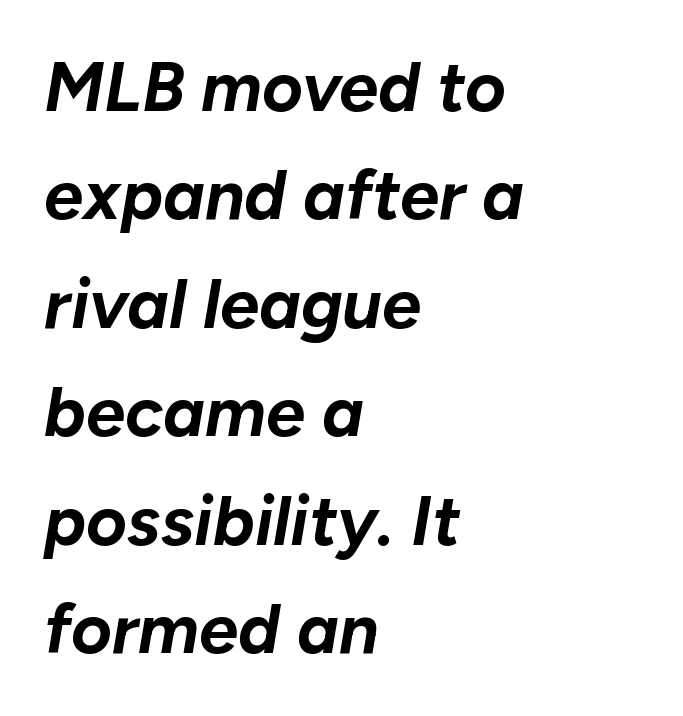
The image shows 70 px bold type, italic (leaning right); set left-aligned, normal line spacing (1.55x), normal letter spacing, not underlined; low stroke contrast and a medium x-height.
